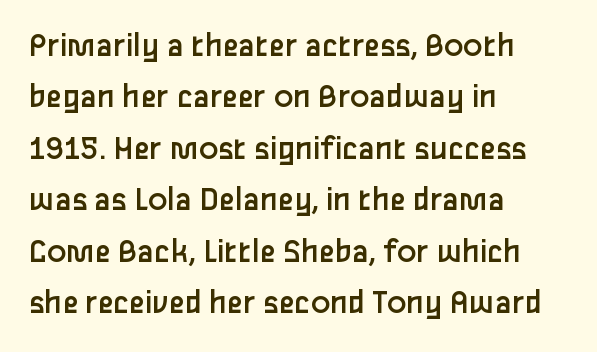
Q: Is the text bold? A: No.
Q: Is the text italic (slanted)? A: No, it is upright.
Q: Is the typeface a serif or a sans-serif typeface? A: Sans-serif.
Q: Is the text underlined? A: No.
Q: How is the paragraph aligned? A: Left-aligned.
Q: Is the spacing between letters normal or unusually wide? A: Normal.
Q: Is the spacing between lines tight, normal or loose? A: Normal.
Q: Width (condensed, normal, or wide)? A: Normal.
Q: Stroke contrast? A: Low.
Q: x-height? A: Medium.
Q: Monospaced? A: No.
